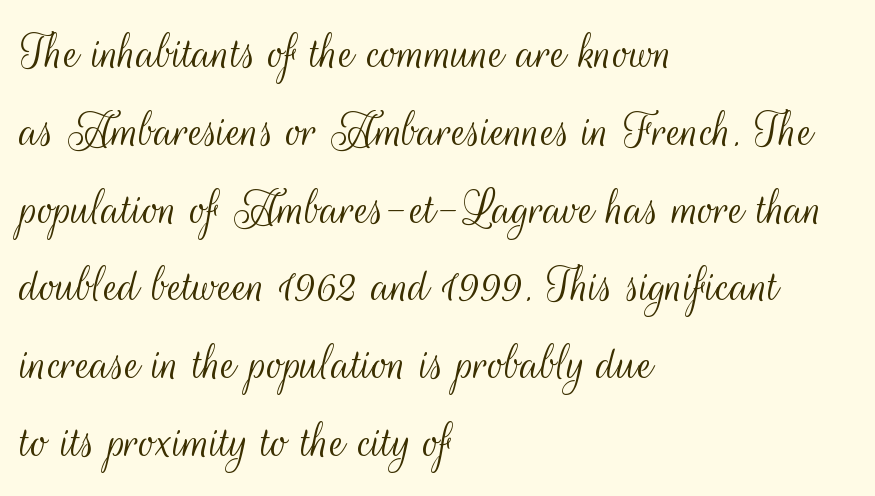
{"serif": "no", "bold": "no", "weight": "light", "width": "condensed", "stroke_contrast": "medium", "x_height": "small", "monospaced": "no", "underline": "no", "align": "left", "line_spacing": "normal", "line_spacing_ratio": 1.44, "letter_spacing": "normal", "letter_spacing_em": 0.0, "glyph_px": 54}
